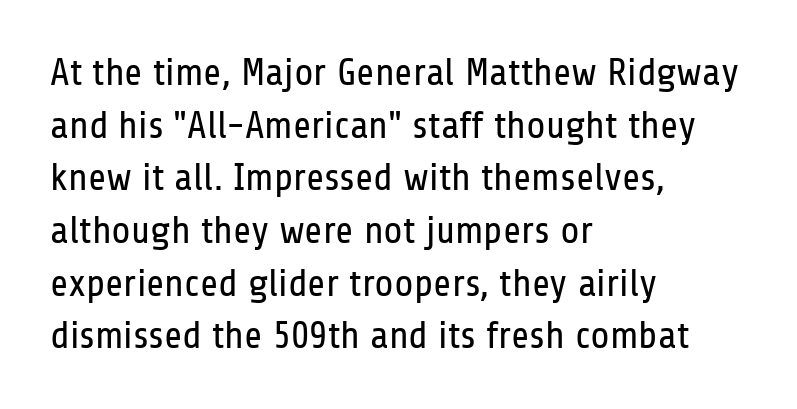
The image shows 39 px regular-weight, condensed sans-serif type, upright; set left-aligned, normal line spacing (1.35x), normal letter spacing, not underlined; low stroke contrast and a medium x-height.
